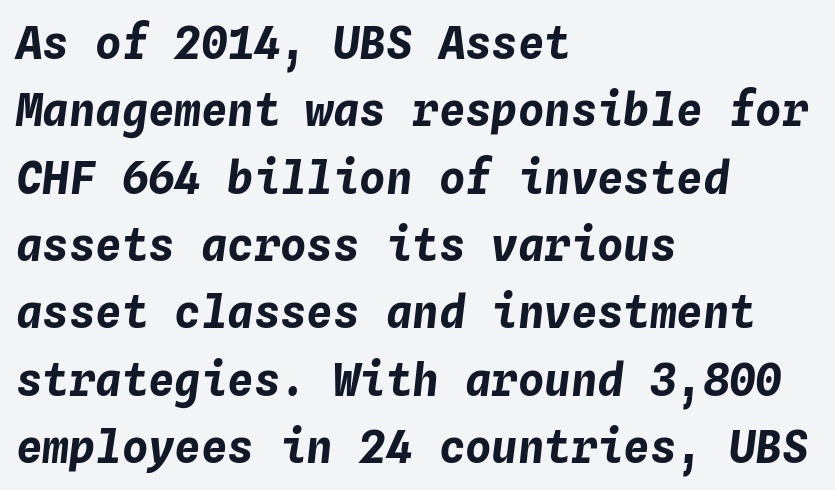
The image shows 44 px bold type, italic (leaning right), monospaced; set left-aligned, normal line spacing (1.53x), normal letter spacing, not underlined; low stroke contrast and a medium x-height.
